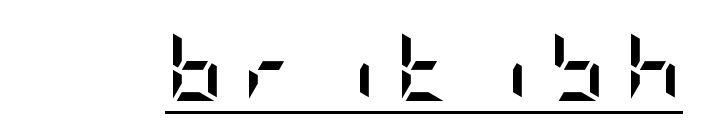
The image shows 71 px semibold, condensed sans-serif type, upright; set unusually wide letter spacing (+0.26 em), underlined; low stroke contrast and a large x-height.
